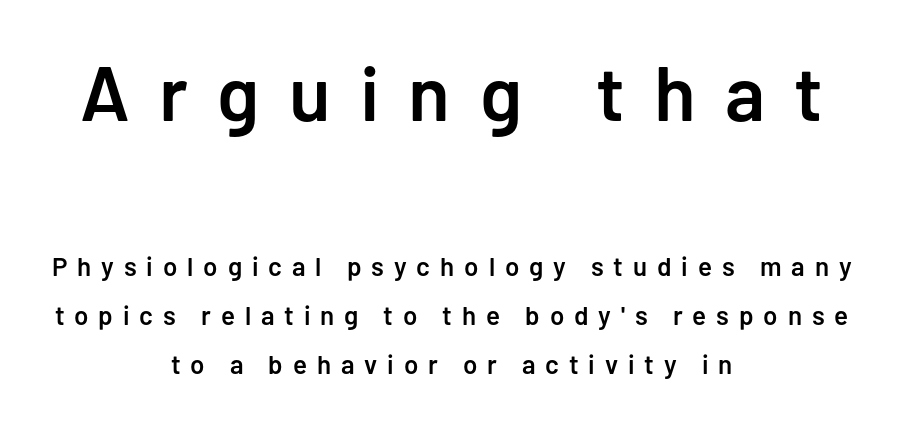
{"serif": "no", "italic": "no", "bold": "semi", "weight": "semibold", "width": "normal", "stroke_contrast": "low", "x_height": "medium", "monospaced": "no", "underline": "no", "align": "center", "line_spacing_ratio": 1.88, "letter_spacing": "wide", "letter_spacing_em": 0.38, "larger_block": "first", "size_ratio": 2.96, "glyph_px": 77}
